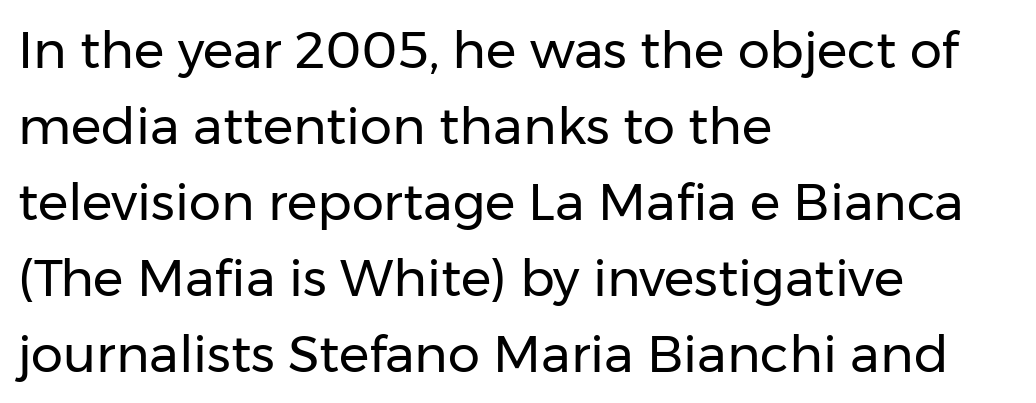
{"serif": "no", "italic": "no", "bold": "no", "weight": "regular", "width": "normal", "stroke_contrast": "low", "x_height": "medium", "monospaced": "no", "underline": "no", "align": "left", "line_spacing": "normal", "line_spacing_ratio": 1.49, "letter_spacing": "normal", "letter_spacing_em": 0.0, "glyph_px": 51}
